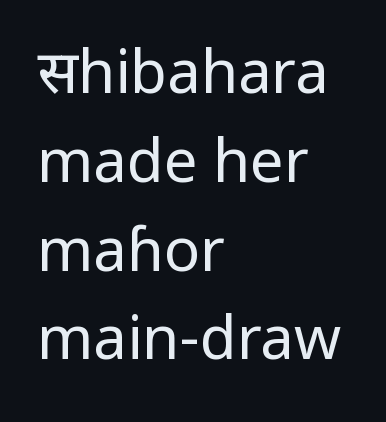
The image shows 60 px regular-weight, condensed sans-serif type, upright; set left-aligned, normal line spacing (1.48x), normal letter spacing, not underlined; low stroke contrast and a large x-height.
